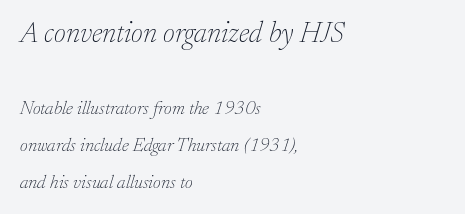
{"serif": "yes", "italic": "yes", "lean": "right", "slant_degrees": 17, "bold": "no", "weight": "thin", "width": "normal", "stroke_contrast": "low", "x_height": "small", "monospaced": "no", "underline": "no", "align": "left", "line_spacing": "loose", "line_spacing_ratio": 1.95, "letter_spacing": "normal", "letter_spacing_em": 0.0, "larger_block": "first", "size_ratio": 1.53, "glyph_px": 29}
